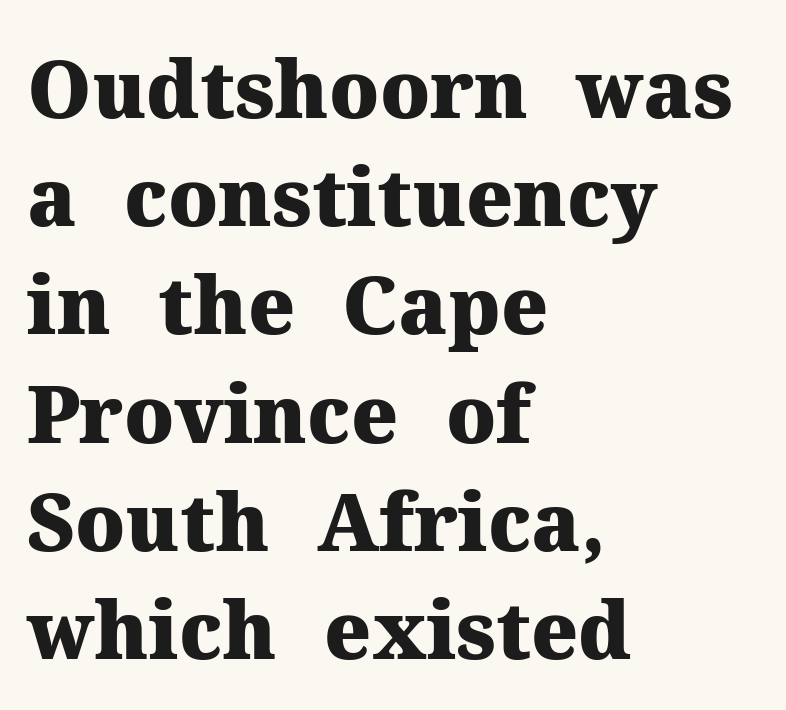
{"serif": "yes", "italic": "no", "bold": "yes", "weight": "heavy", "width": "normal", "stroke_contrast": "medium", "x_height": "medium", "monospaced": "no", "underline": "no", "align": "left", "line_spacing": "normal", "line_spacing_ratio": 1.37, "letter_spacing": "normal", "letter_spacing_em": 0.0, "glyph_px": 79}
